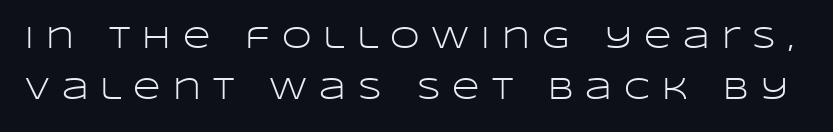
The image shows 30 px light, wide sans-serif type, upright; set line spacing 1.71x, unusually wide letter spacing (+0.4 em), not underlined; low stroke contrast and a large x-height.
